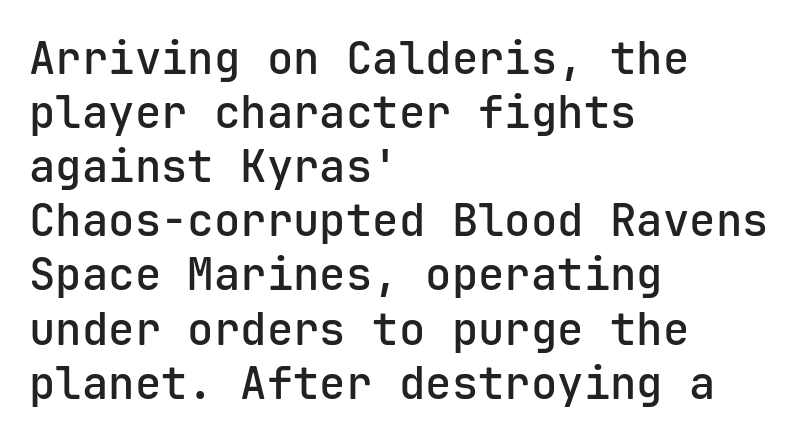
A bare baseline throughout the passage. The rendering keeps characters at their native spacing. Posture: straight, roman, zero tilt. Each glyph is drawn with semibold strokes, heavier than normal yet not fully bold. Looks like terminal output: every glyph gets an equal slot.
